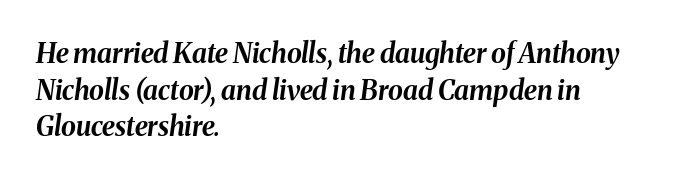
An italicized treatment has been applied to the whole sample. Vertical spacing — default. Reading down the block, your eye returns to a fixed left position each line. The gaps between neighbouring characters are ordinary and unremarkable.
